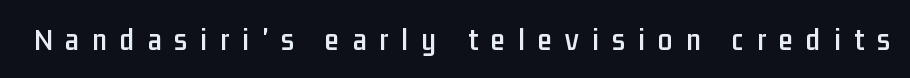
{"serif": "no", "italic": "no", "width": "condensed", "stroke_contrast": "low", "x_height": "medium", "monospaced": "no", "underline": "no", "letter_spacing": "wide", "letter_spacing_em": 0.41, "glyph_px": 32}
